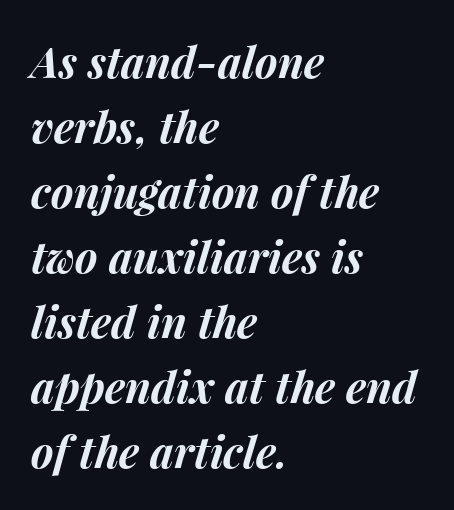
Q: Is the text bold? A: Yes.
Q: Is the text italic (slanted)? A: Yes, it leans right by about 15 degrees.
Q: Is the text underlined? A: No.
Q: How is the paragraph aligned? A: Left-aligned.
Q: Is the spacing between letters normal or unusually wide? A: Normal.
Q: Is the spacing between lines tight, normal or loose? A: Normal.
Q: Width (condensed, normal, or wide)? A: Normal.
Q: Stroke contrast? A: Medium.
Q: x-height? A: Medium.
Q: Monospaced? A: No.
